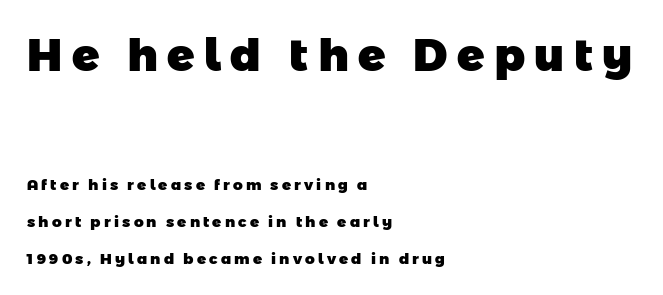
The image shows 45 px heavy sans-serif type; set left-aligned, loose line spacing (2.48x), unusually wide letter spacing (+0.21 em), not underlined; the first (top) block is 3.0x larger; low stroke contrast and a medium x-height.
